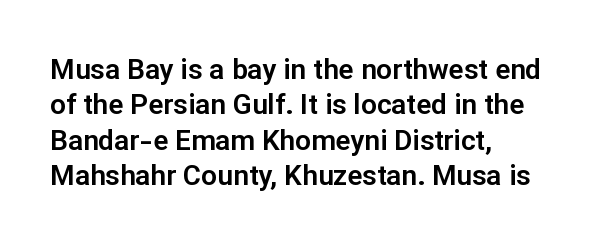
The image shows 28 px sans-serif type, upright; set left-aligned, normal line spacing (1.26x), normal letter spacing, not underlined; low stroke contrast and a medium x-height.
